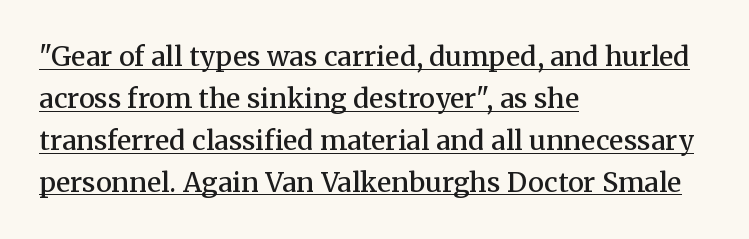
Q: Is the text bold? A: Semi-bold.
Q: Is the text italic (slanted)? A: No, it is upright.
Q: Is the text underlined? A: Yes.
Q: How is the paragraph aligned? A: Left-aligned.
Q: Is the spacing between letters normal or unusually wide? A: Normal.
Q: Is the spacing between lines tight, normal or loose? A: Normal.
